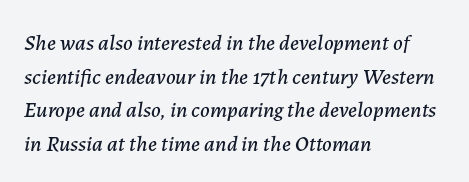
Q: Is the text italic (slanted)? A: Yes, it leans right by about 7 degrees.
Q: Is the text underlined? A: No.
Q: How is the paragraph aligned? A: Left-aligned.
Q: Is the spacing between letters normal or unusually wide? A: Normal.
Q: Is the spacing between lines tight, normal or loose? A: Normal.
